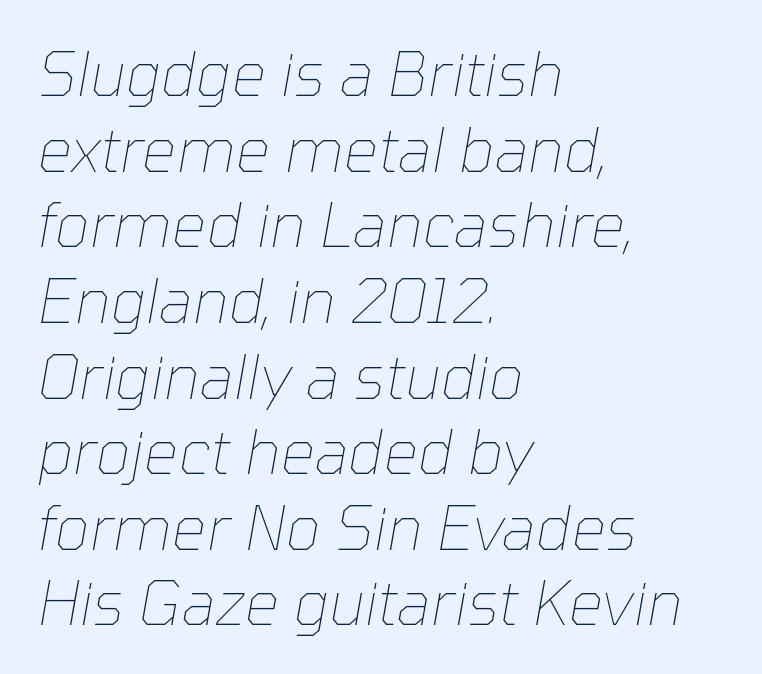
The image shows 61 px thin type, italic (leaning right); set left-aligned, line spacing 1.24x, normal letter spacing, not underlined; low stroke contrast and a medium x-height.
